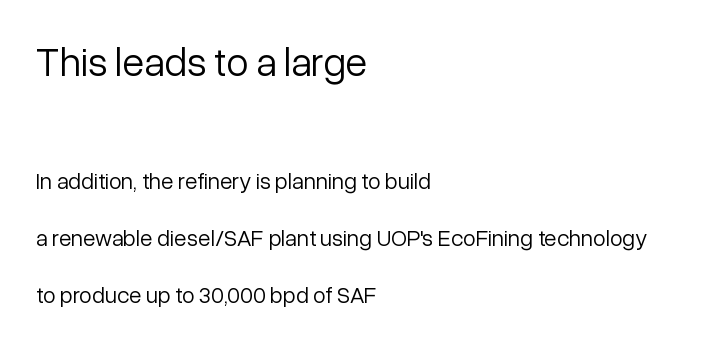
The image shows 40 px light sans-serif type, upright; set left-aligned, loose line spacing (2.46x), normal letter spacing, not underlined; the first (top) block is 1.74x larger; low stroke contrast and a medium x-height.
